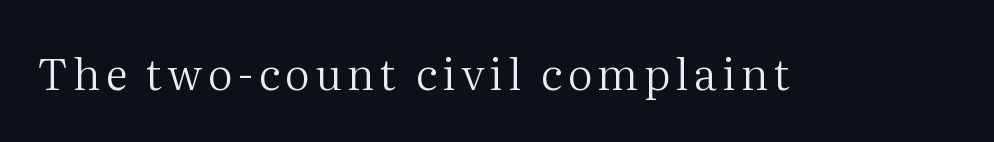
{"serif": "yes", "italic": "no", "bold": "no", "weight": "regular", "width": "normal", "stroke_contrast": "medium", "x_height": "medium", "monospaced": "no", "underline": "no", "glyph_px": 44}
